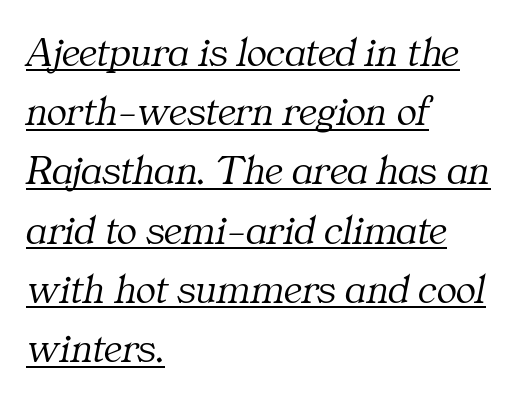
Q: Is the text bold? A: No.
Q: Is the text italic (slanted)? A: Yes, it leans right by about 11 degrees.
Q: Is the typeface a serif or a sans-serif typeface? A: Serif.
Q: Is the text underlined? A: Yes.
Q: How is the paragraph aligned? A: Left-aligned.
Q: Is the spacing between letters normal or unusually wide? A: Normal.
Q: Is the spacing between lines tight, normal or loose? A: Normal.
Q: Width (condensed, normal, or wide)? A: Normal.
Q: Stroke contrast? A: Medium.
Q: x-height? A: Medium.
Q: Monospaced? A: No.
